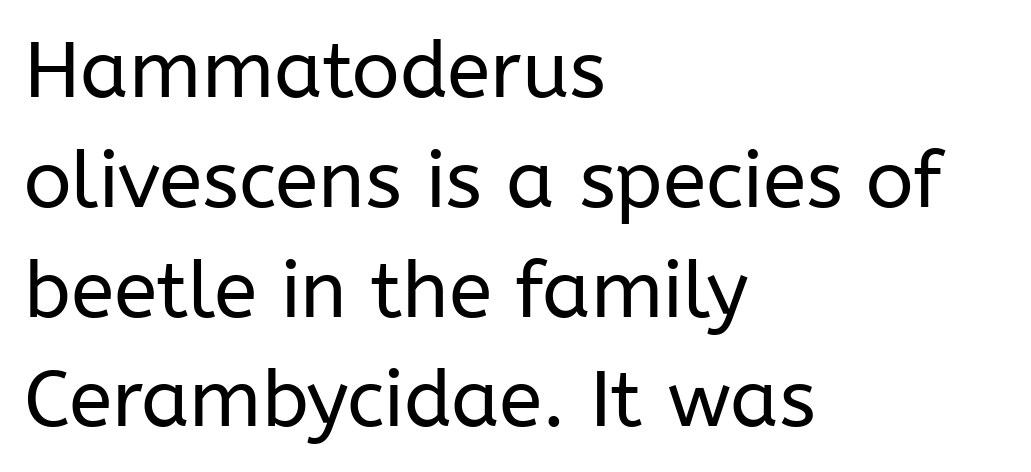
{"serif": "no", "italic": "no", "bold": "no", "weight": "regular", "width": "normal", "stroke_contrast": "low", "x_height": "medium", "monospaced": "no", "underline": "no", "align": "left", "line_spacing": "normal", "line_spacing_ratio": 1.39, "letter_spacing": "normal", "letter_spacing_em": 0.0, "glyph_px": 79}
